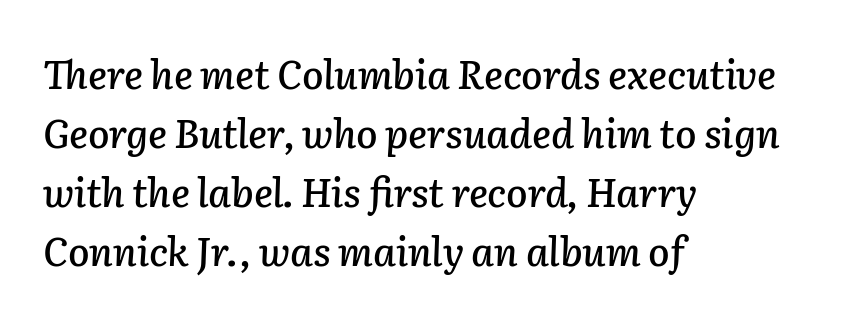
The passage shown is not underscored anywhere. The leading is moderate, giving the passage an even texture. The face used here is rendered with its standard letterfit. The glyphs look as if they've been sheared to an angle. Character widths vary here, with narrow letters taking less room than wide ones. The rendering anchors every line to the left-hand side.
